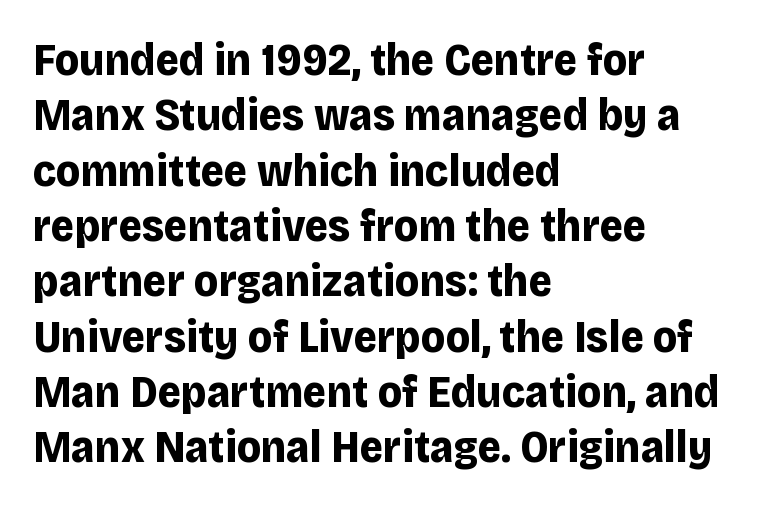
{"serif": "no", "italic": "no", "bold": "yes", "weight": "bold", "width": "normal", "stroke_contrast": "low", "x_height": "large", "monospaced": "no", "underline": "no", "align": "left", "line_spacing_ratio": 1.23, "letter_spacing": "normal", "letter_spacing_em": 0.0, "glyph_px": 45}
